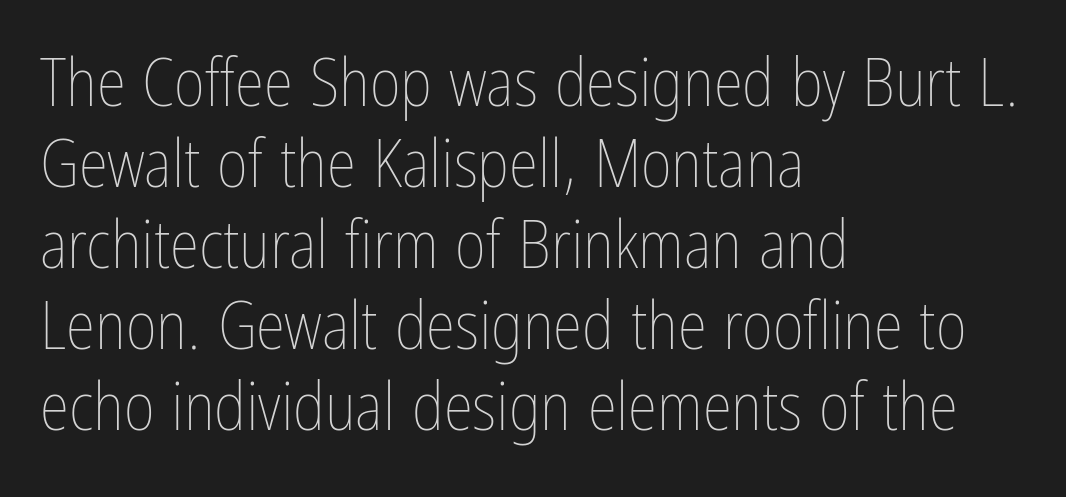
Q: Is the text bold? A: No.
Q: Is the text italic (slanted)? A: No, it is upright.
Q: Is the text underlined? A: No.
Q: How is the paragraph aligned? A: Left-aligned.
Q: Is the spacing between letters normal or unusually wide? A: Normal.
Q: Width (condensed, normal, or wide)? A: Condensed.
Q: Stroke contrast? A: Low.
Q: x-height? A: Medium.
Q: Monospaced? A: No.
